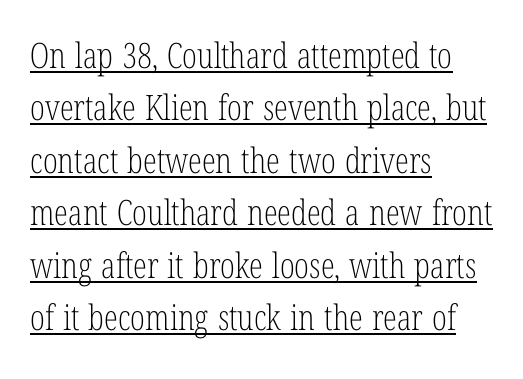
The image shows 35 px light, condensed serif type, upright; set left-aligned, normal line spacing (1.5x), normal letter spacing, underlined; low stroke contrast and a medium x-height.
